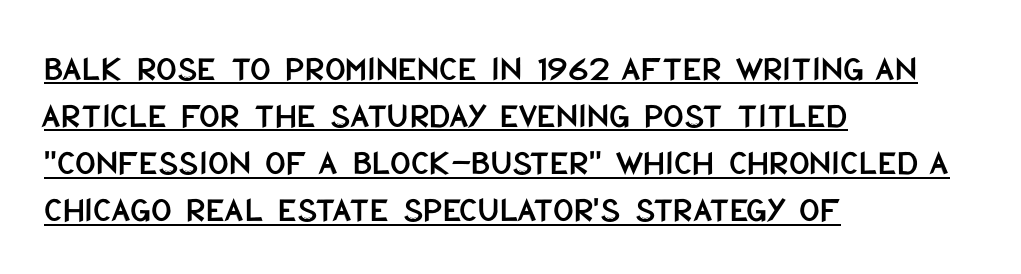
{"serif": "no", "italic": "no", "width": "condensed", "stroke_contrast": "low", "x_height": "large", "monospaced": "no", "underline": "yes", "align": "left", "line_spacing": "normal", "line_spacing_ratio": 1.31, "letter_spacing": "normal", "letter_spacing_em": 0.0, "glyph_px": 36}
